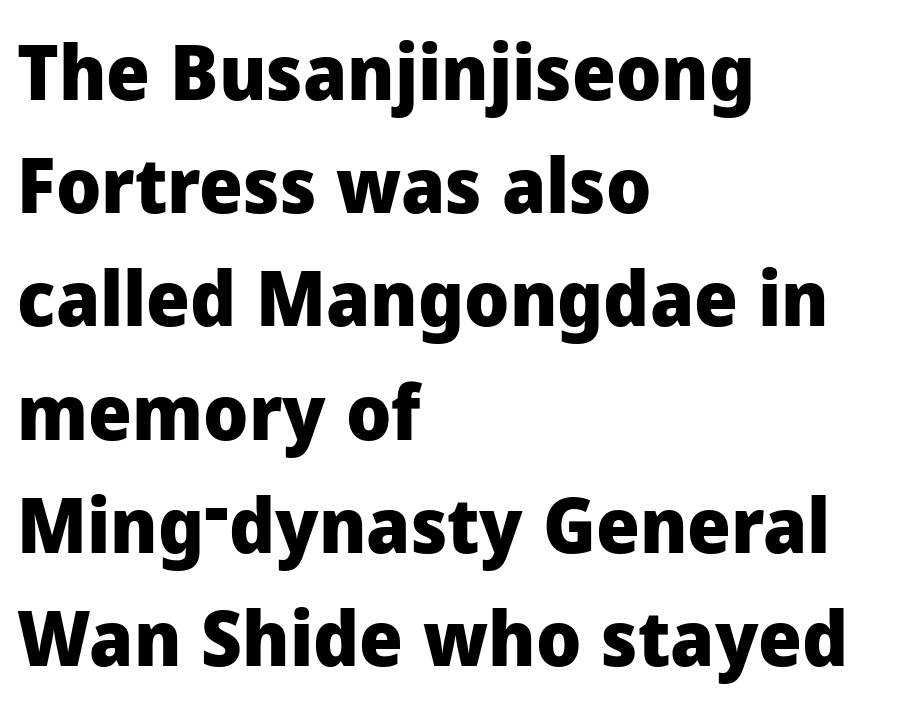
The image shows 77 px heavy sans-serif type, upright; set left-aligned, normal line spacing (1.47x), normal letter spacing, not underlined; low stroke contrast and a medium x-height.
